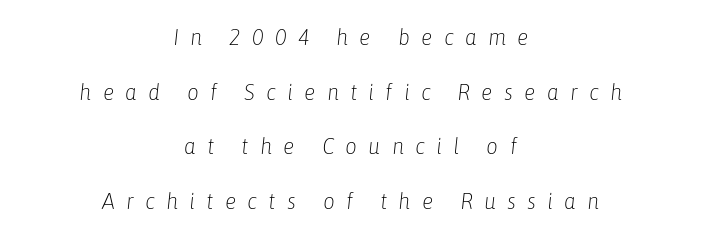
Leading is clearly above the norm, producing a sparse column. Decoration check: the copy has no underline. It's the slanting kind of type. Letter spacing: wide. Think standard paragraph weight, or any step lighter than that.
